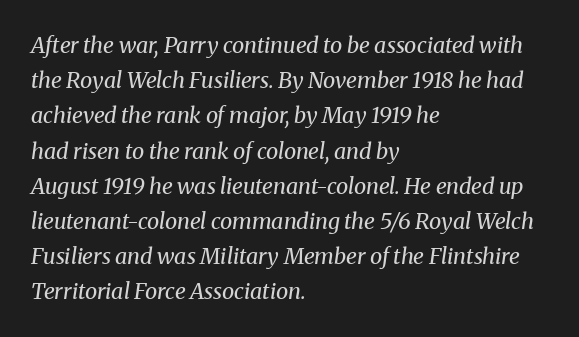
The image shows 22 px text type, italic (leaning right); set left-aligned, normal line spacing (1.6x), normal letter spacing, not underlined.
